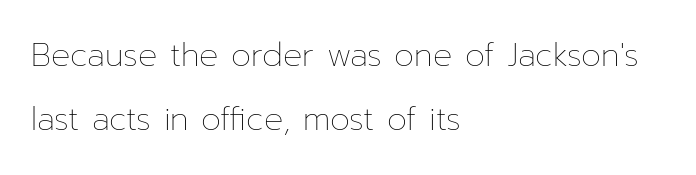
Q: Is the text bold? A: No.
Q: Is the text italic (slanted)? A: No, it is upright.
Q: Is the text underlined? A: No.
Q: How is the paragraph aligned? A: Left-aligned.
Q: Is the spacing between letters normal or unusually wide? A: Normal.
Q: Is the spacing between lines tight, normal or loose? A: Loose.
Q: Width (condensed, normal, or wide)? A: Normal.
Q: Stroke contrast? A: Low.
Q: x-height? A: Medium.
Q: Monospaced? A: No.
